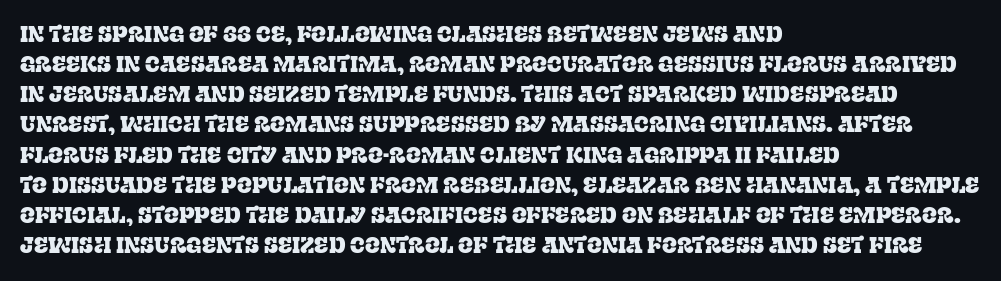
The lettering stays uniformly vertical, giving the passage a roman look. The text block is weighted toward the left margin, trailing off unevenly rightward. A typesetter would call this zero additional tracking. Evenly set lines give the paragraph a standard silhouette.
